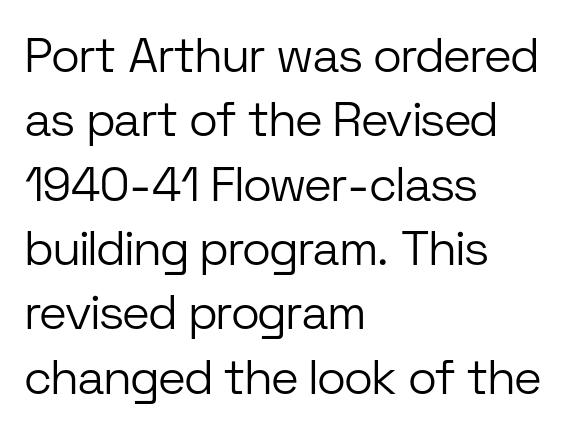
{"serif": "no", "italic": "no", "bold": "no", "weight": "light", "width": "normal", "stroke_contrast": "low", "x_height": "medium", "monospaced": "no", "underline": "no", "align": "left", "line_spacing": "normal", "line_spacing_ratio": 1.34, "letter_spacing": "normal", "letter_spacing_em": 0.0, "glyph_px": 48}
